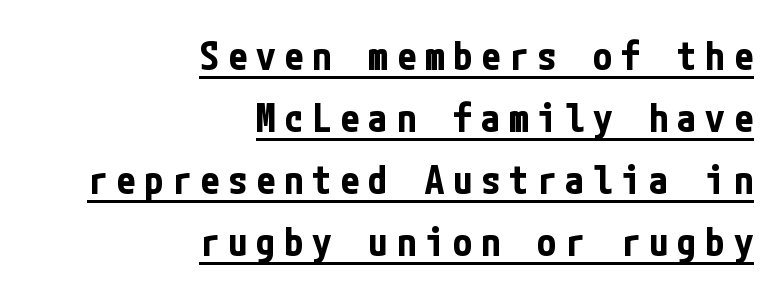
The image shows 39 px bold, condensed sans-serif type, upright; set right-aligned, normal line spacing (1.59x), unusually wide letter spacing (+0.22 em), underlined; low stroke contrast and a medium x-height.
